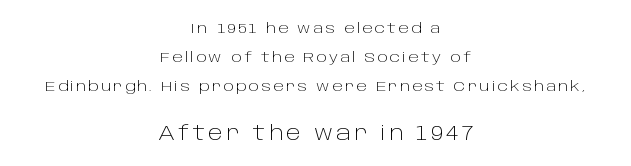
The image shows 20 px text type, upright; set centered, loose line spacing (2.07x), not underlined; the second (bottom) block is 1.43x larger.
